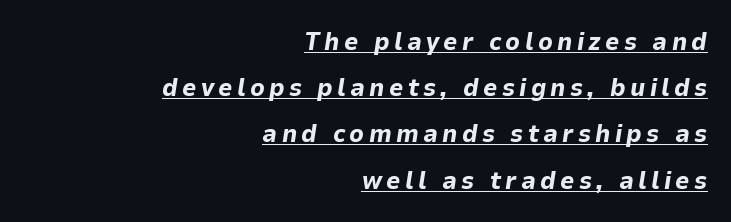
This is oblique type, the kind used for emphasis or titles. The paragraph shown leans on its right margin. Chunky letters — that's bold for sure. This is underlined copy, the kind a proofreader might mark for attention.
